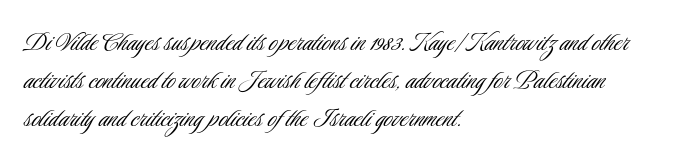
The image shows 30 px light, condensed sans-serif type; set left-aligned, normal line spacing (1.26x), normal letter spacing, not underlined; low stroke contrast and a small x-height.
